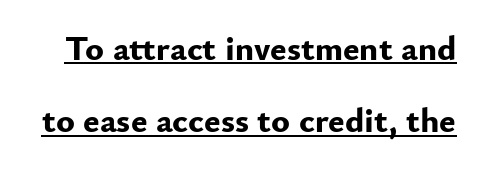
Loosely led — the rows are spread out. Unlike italic type, these characters show no tilt at all. A typesetter would call this proportional, since set widths differ per character. The text was rendered using a sans face with plain stroke endings.
